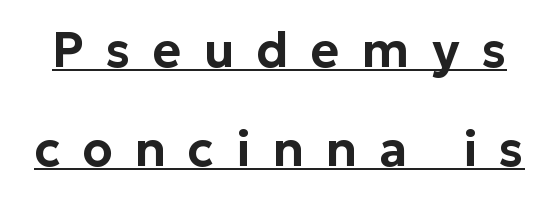
Q: Is the text italic (slanted)? A: No, it is upright.
Q: Is the typeface a serif or a sans-serif typeface? A: Sans-serif.
Q: Is the text underlined? A: Yes.
Q: Is the spacing between letters normal or unusually wide? A: Unusually wide.
Q: Is the spacing between lines tight, normal or loose? A: Loose.
Q: Width (condensed, normal, or wide)? A: Normal.
Q: Stroke contrast? A: Low.
Q: x-height? A: Medium.
Q: Monospaced? A: No.
